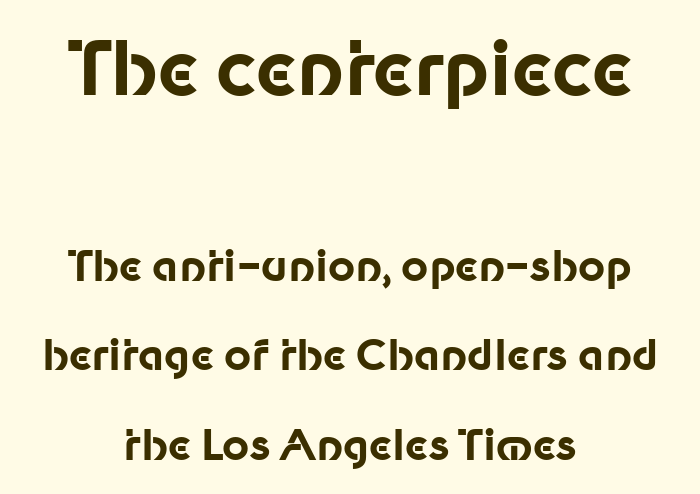
The image shows 74 px bold sans-serif type, upright; set centered, loose line spacing (2.13x), normal letter spacing, not underlined; the first (top) block is 1.76x larger; low stroke contrast and a medium x-height.
